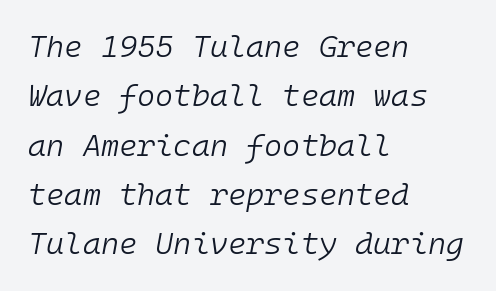
{"italic": "yes", "lean": "right", "slant_degrees": 10, "bold": "no", "weight": "light", "width": "normal", "stroke_contrast": "low", "x_height": "medium", "monospaced": "yes", "underline": "no", "align": "left", "line_spacing": "normal", "line_spacing_ratio": 1.59, "letter_spacing": "normal", "letter_spacing_em": 0.0, "glyph_px": 31}
